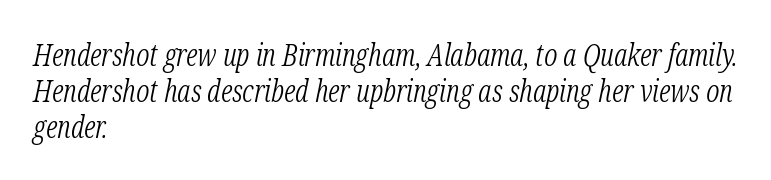
The image shows 30 px light, condensed serif type, italic (leaning right); set left-aligned, line spacing 1.2x, normal letter spacing, not underlined; low stroke contrast and a medium x-height.
